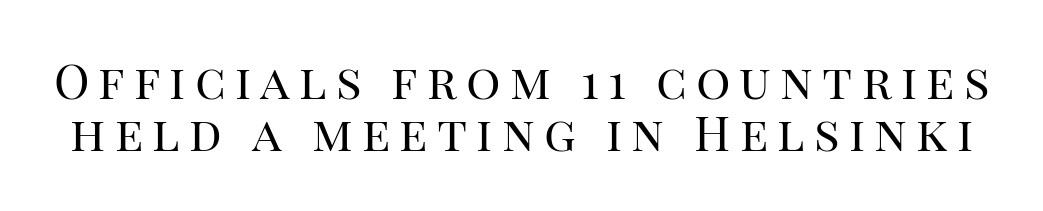
The image shows 48 px regular-weight serif type, upright; set tight line spacing (1.08x), not underlined; high stroke contrast and a large x-height.
